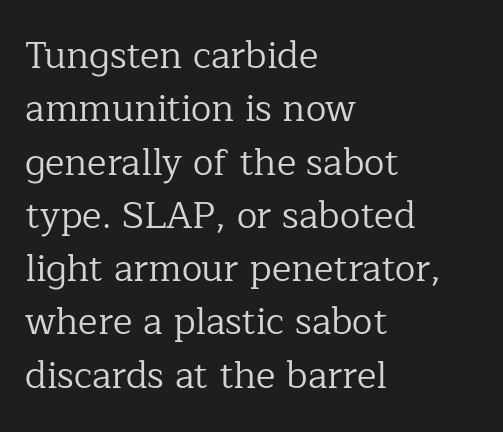
The image shows 37 px regular-weight serif type, upright; set left-aligned, normal line spacing (1.44x), normal letter spacing, not underlined; low stroke contrast and a medium x-height.
